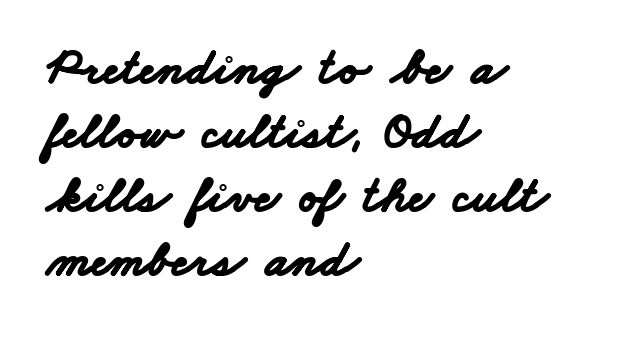
The image shows 52 px bold, wide sans-serif type; set left-aligned, line spacing 1.23x, normal letter spacing, not underlined; low stroke contrast and a small x-height.
